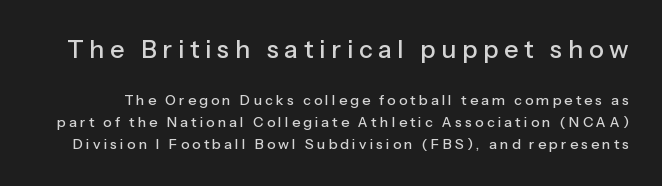
{"italic": "no", "underline": "no", "line_spacing": "normal", "line_spacing_ratio": 1.54, "letter_spacing": "wide", "letter_spacing_em": 0.23, "larger_block": "first", "size_ratio": 1.79, "glyph_px": 25}
